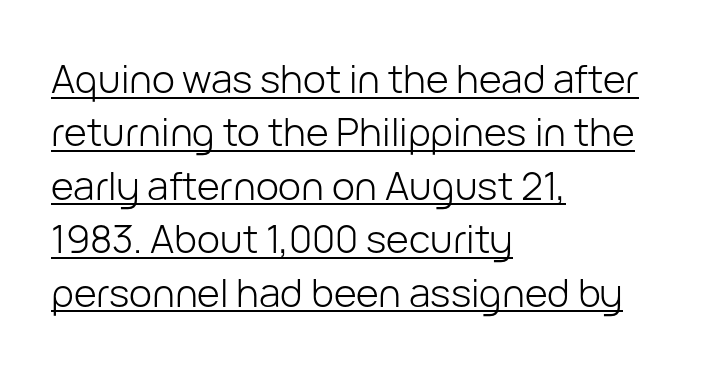
Q: Is the text bold? A: No.
Q: Is the text italic (slanted)? A: No, it is upright.
Q: Is the typeface a serif or a sans-serif typeface? A: Sans-serif.
Q: Is the text underlined? A: Yes.
Q: How is the paragraph aligned? A: Left-aligned.
Q: Is the spacing between letters normal or unusually wide? A: Normal.
Q: Is the spacing between lines tight, normal or loose? A: Normal.
Q: Width (condensed, normal, or wide)? A: Normal.
Q: Stroke contrast? A: Low.
Q: x-height? A: Medium.
Q: Monospaced? A: No.
